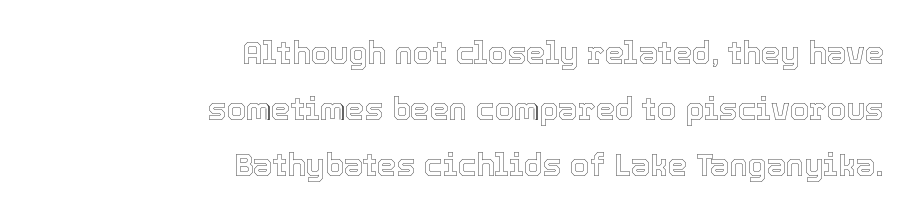
The horizontal fit of the characters is conventional and even. Type without underlining. Quick note: not italic, upright. A student would call this right alignment; a typographer would say flush right, rag left. This sample has the flowing, uneven cadence of proportional lettering.
